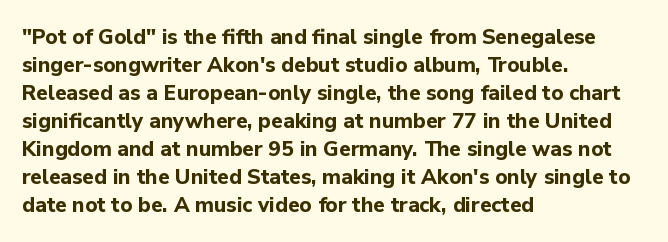
Style check: upright. Reading down the block, your eye returns to a fixed left position each line. This rendering leaves character spacing at its baseline value. Check under the words: just untouched page.
